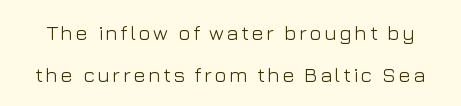
Q: Is the text bold? A: No.
Q: Is the text italic (slanted)? A: No, it is upright.
Q: Is the text underlined? A: No.
Q: Is the spacing between lines tight, normal or loose? A: Loose.
